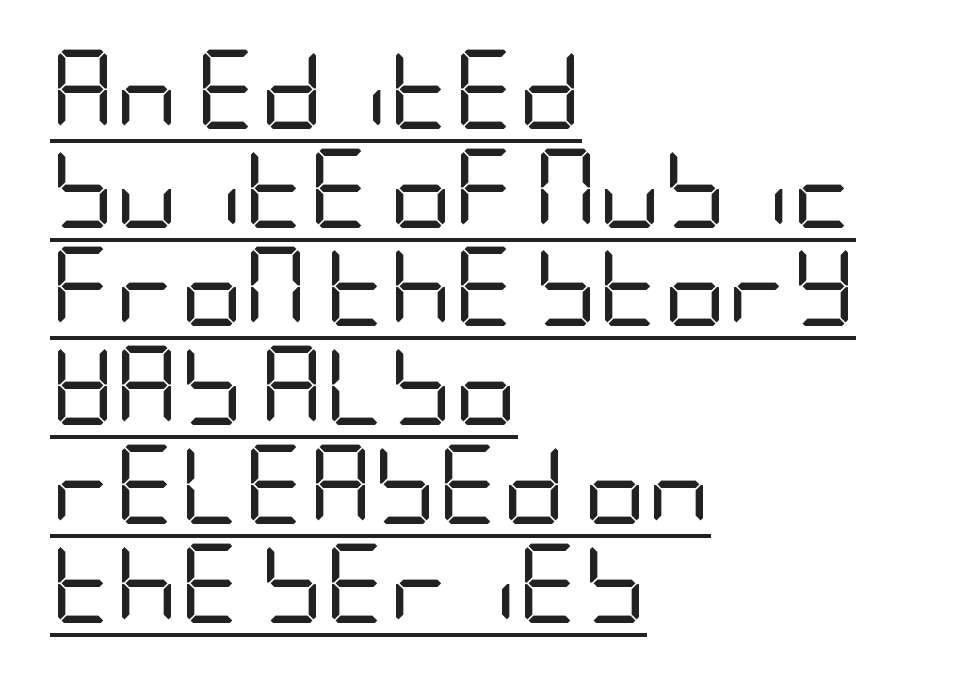
Q: Is the text bold? A: No.
Q: Is the text italic (slanted)? A: No, it is upright.
Q: Is the typeface a serif or a sans-serif typeface? A: Sans-serif.
Q: Is the text underlined? A: Yes.
Q: How is the paragraph aligned? A: Left-aligned.
Q: Is the spacing between letters normal or unusually wide? A: Normal.
Q: Is the spacing between lines tight, normal or loose? A: Normal.
Q: Width (condensed, normal, or wide)? A: Condensed.
Q: Stroke contrast? A: Low.
Q: x-height? A: Large.
